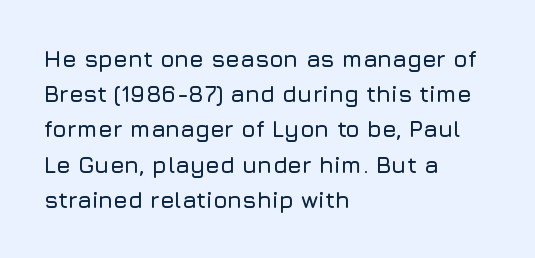
The designer left line spacing at the default. The face used here is rendered with its standard letterfit. The letters stand upright; this is a roman face. The rag falls on the right side of this text block. The words here are not underlined.
